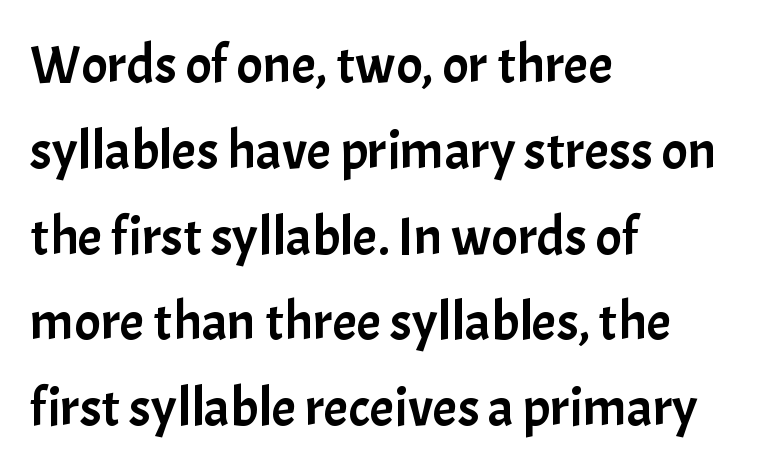
The image shows 55 px sans-serif type, upright; set left-aligned, normal line spacing (1.56x), normal letter spacing, not underlined; low stroke contrast and a medium x-height.
